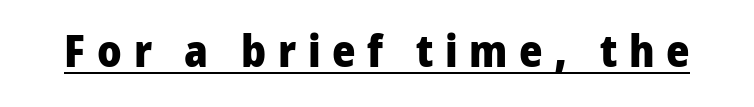
{"serif": "no", "italic": "no", "bold": "yes", "weight": "heavy", "width": "normal", "stroke_contrast": "low", "x_height": "medium", "monospaced": "no", "underline": "yes", "letter_spacing": "wide", "letter_spacing_em": 0.26, "glyph_px": 45}
